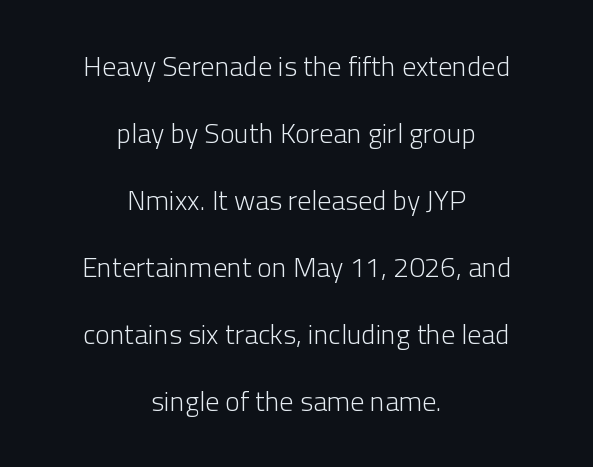
Q: Is the text bold? A: No.
Q: Is the text italic (slanted)? A: No, it is upright.
Q: Is the typeface a serif or a sans-serif typeface? A: Sans-serif.
Q: Is the text underlined? A: No.
Q: How is the paragraph aligned? A: Centered.
Q: Is the spacing between letters normal or unusually wide? A: Normal.
Q: Is the spacing between lines tight, normal or loose? A: Loose.
Q: Width (condensed, normal, or wide)? A: Normal.
Q: Stroke contrast? A: Low.
Q: x-height? A: Medium.
Q: Monospaced? A: No.
